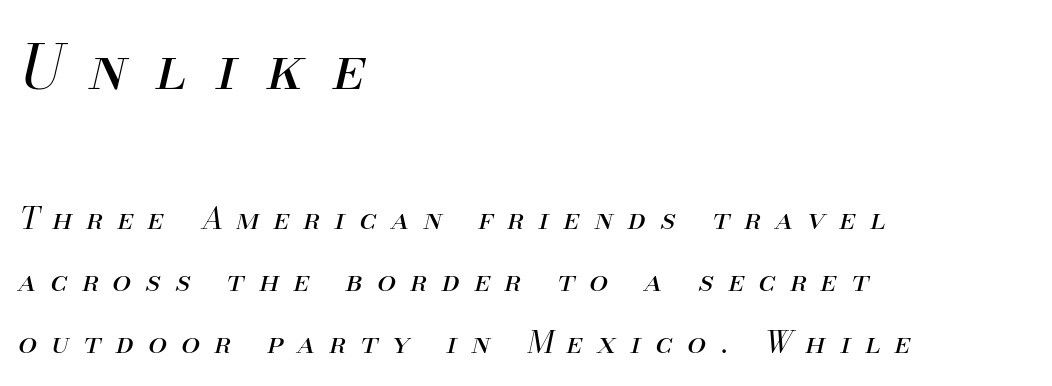
Q: Is the text bold? A: No.
Q: Is the text italic (slanted)? A: Yes, it leans right by about 13 degrees.
Q: Is the text underlined? A: No.
Q: How is the paragraph aligned? A: Left-aligned.
Q: Is the spacing between letters normal or unusually wide? A: Unusually wide.
Q: Is the spacing between lines tight, normal or loose? A: Loose.
Q: Which block of text is set in a larger size, the first (top) or the second (bottom)? A: The first (top) one.
Q: Width (condensed, normal, or wide)? A: Normal.
Q: Stroke contrast? A: Medium.
Q: x-height? A: Small.
Q: Monospaced? A: No.
